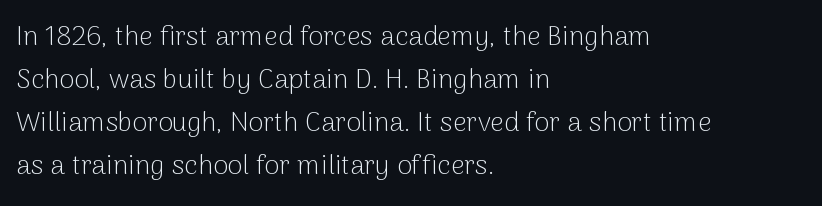
Q: Is the text bold? A: No.
Q: Is the text italic (slanted)? A: No, it is upright.
Q: Is the text underlined? A: No.
Q: How is the paragraph aligned? A: Left-aligned.
Q: Is the spacing between letters normal or unusually wide? A: Normal.
Q: Is the spacing between lines tight, normal or loose? A: Normal.
